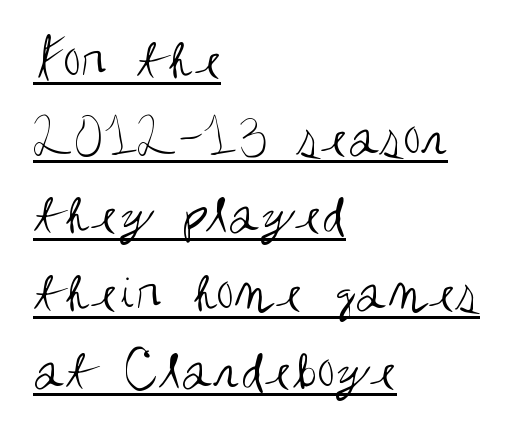
The image shows 58 px regular-weight, condensed sans-serif type; set left-aligned, normal line spacing (1.34x), normal letter spacing, underlined; medium stroke contrast and a large x-height.
